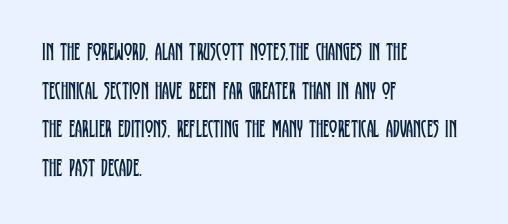
Notice how descenders clear the ascenders below comfortably — that's standard leading. Posture: vertical. Letter spacing: default. This rendering uses left alignment, leaving the right contour irregular.
